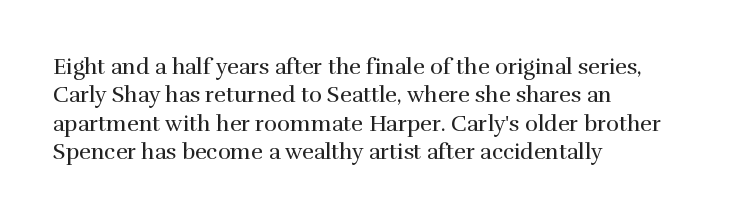
The image shows 22 px text type, upright; set left-aligned, normal line spacing (1.29x), normal letter spacing, not underlined.
